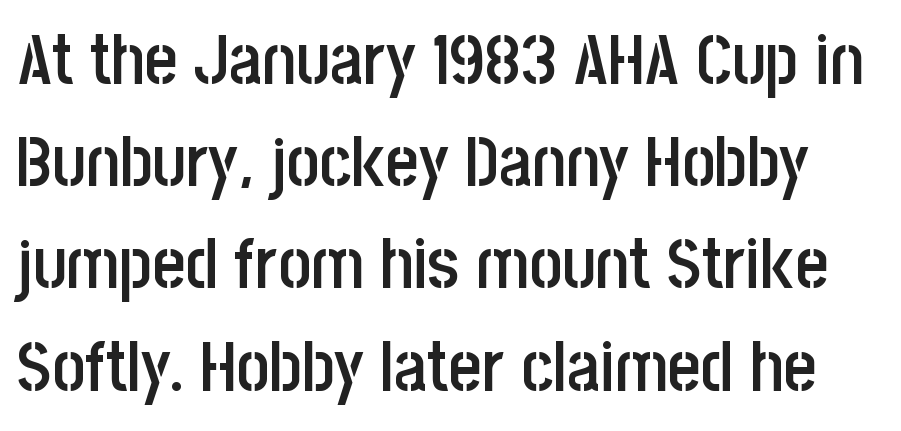
The image shows 71 px semibold, condensed sans-serif type, upright; set normal line spacing (1.44x), normal letter spacing, not underlined; low stroke contrast and a large x-height.
